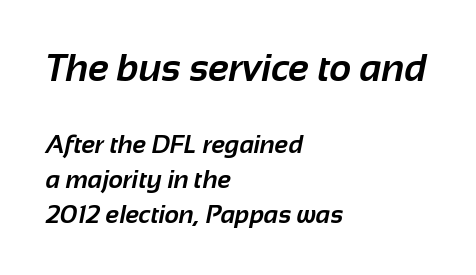
Q: Is the text bold? A: Yes.
Q: Is the typeface a serif or a sans-serif typeface? A: Sans-serif.
Q: Is the text underlined? A: No.
Q: How is the paragraph aligned? A: Left-aligned.
Q: Is the spacing between letters normal or unusually wide? A: Normal.
Q: Is the spacing between lines tight, normal or loose? A: Normal.
Q: Which block of text is set in a larger size, the first (top) or the second (bottom)? A: The first (top) one.
Q: Width (condensed, normal, or wide)? A: Normal.
Q: Stroke contrast? A: Low.
Q: x-height? A: Medium.
Q: Monospaced? A: No.
